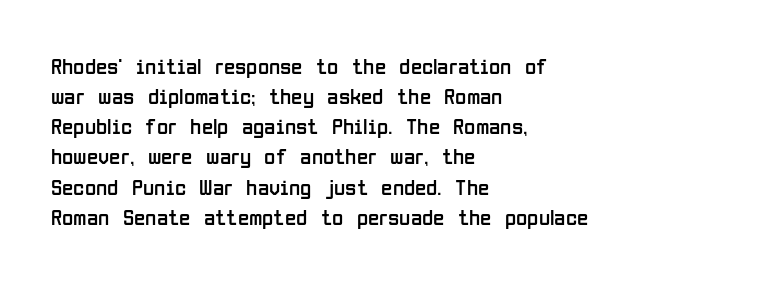
{"italic": "no", "bold": "no", "underline": "no", "align": "left", "line_spacing": "normal", "line_spacing_ratio": 1.31, "letter_spacing": "normal", "letter_spacing_em": 0.0, "glyph_px": 23}
